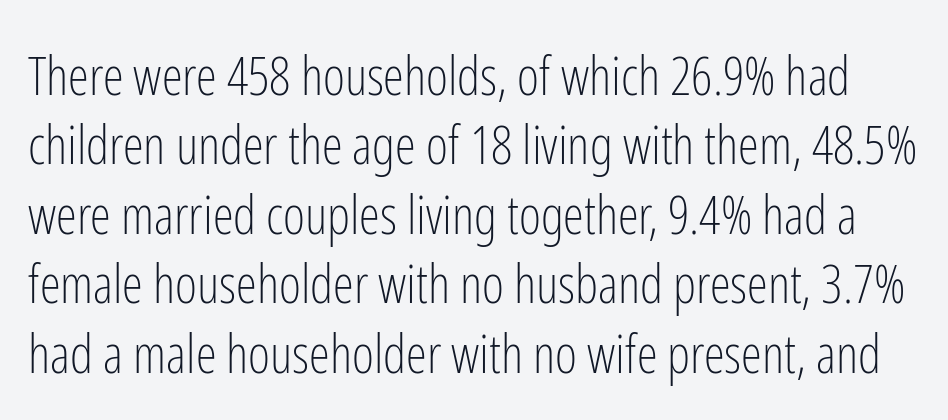
The weight tops out at a normal text grade. The type family on display is of the sans-serif kind. Regarding leading, the lines here are spaced in the standard way. The passage shown has conventional tracking throughout. Each row of text sits above clean, open space. Spacing verdict: proportional, widths tailored to each character.
